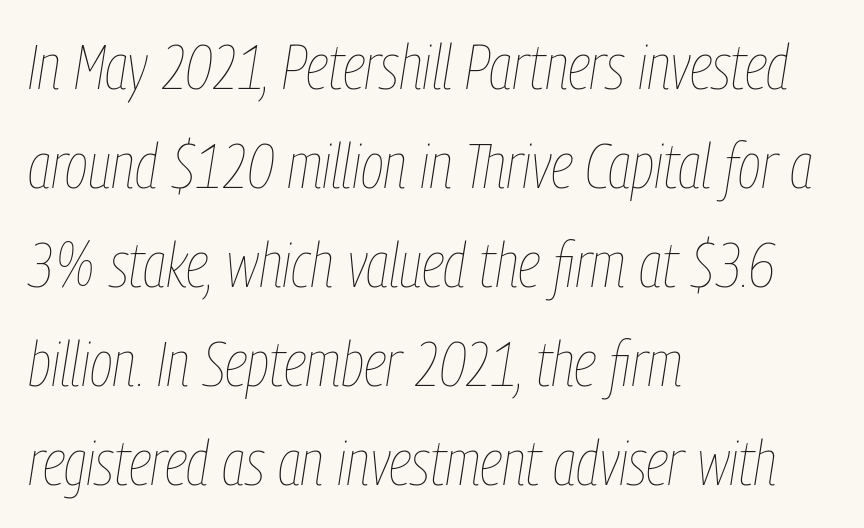
The image shows 63 px thin, condensed type, italic (leaning right); set left-aligned, normal line spacing (1.57x), normal letter spacing, not underlined; low stroke contrast and a medium x-height.
